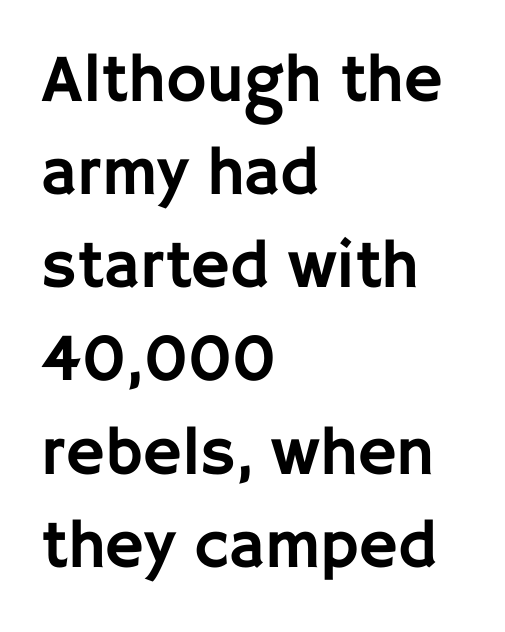
The image shows 68 px sans-serif type, upright; set left-aligned, normal line spacing (1.37x), normal letter spacing, not underlined; low stroke contrast and a large x-height.
